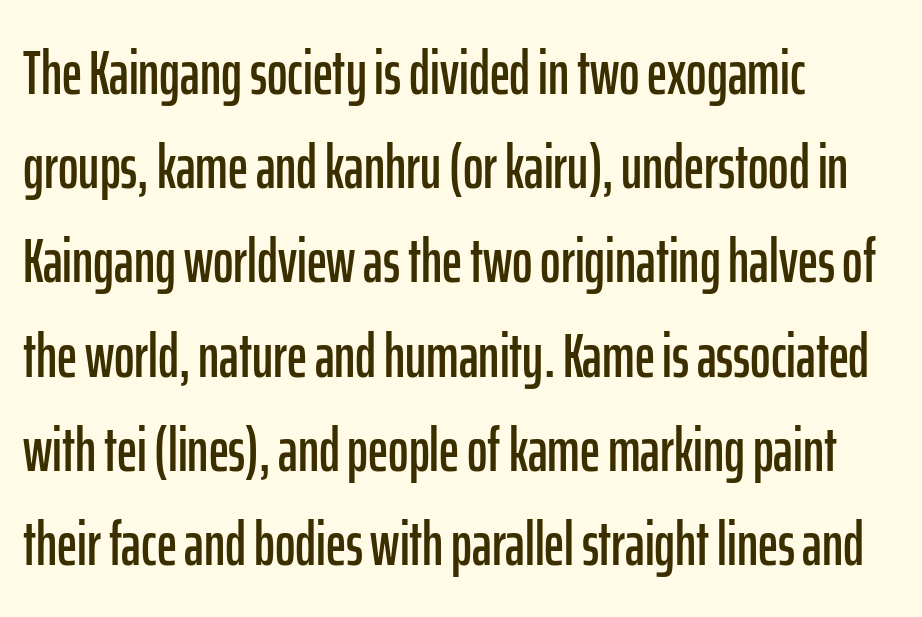
The image shows 62 px condensed sans-serif type, upright; set left-aligned, normal line spacing (1.52x), normal letter spacing, not underlined; low stroke contrast and a medium x-height.
